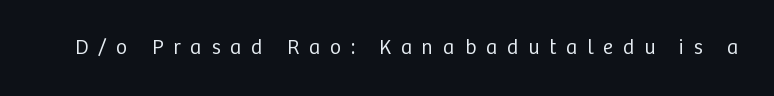
The image shows 21 px text type, upright; set unusually wide letter spacing (+0.47 em), not underlined.
